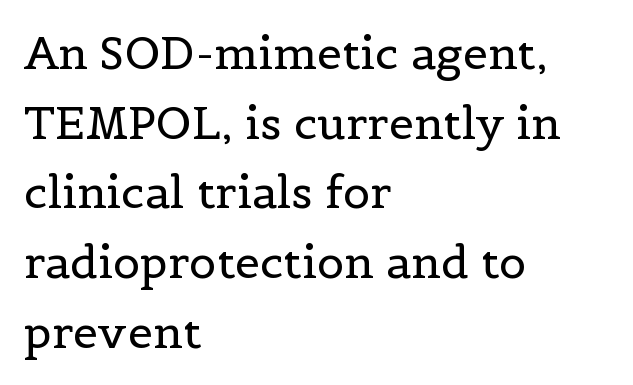
{"serif": "yes", "italic": "no", "bold": "no", "weight": "regular", "width": "normal", "x_height": "medium", "monospaced": "no", "underline": "no", "align": "left", "line_spacing": "normal", "line_spacing_ratio": 1.55, "letter_spacing": "normal", "letter_spacing_em": 0.0, "glyph_px": 45}
